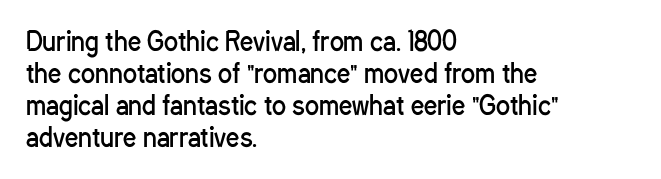
Q: Is the text bold? A: No.
Q: Is the text italic (slanted)? A: No, it is upright.
Q: Is the text underlined? A: No.
Q: How is the paragraph aligned? A: Left-aligned.
Q: Is the spacing between letters normal or unusually wide? A: Normal.
